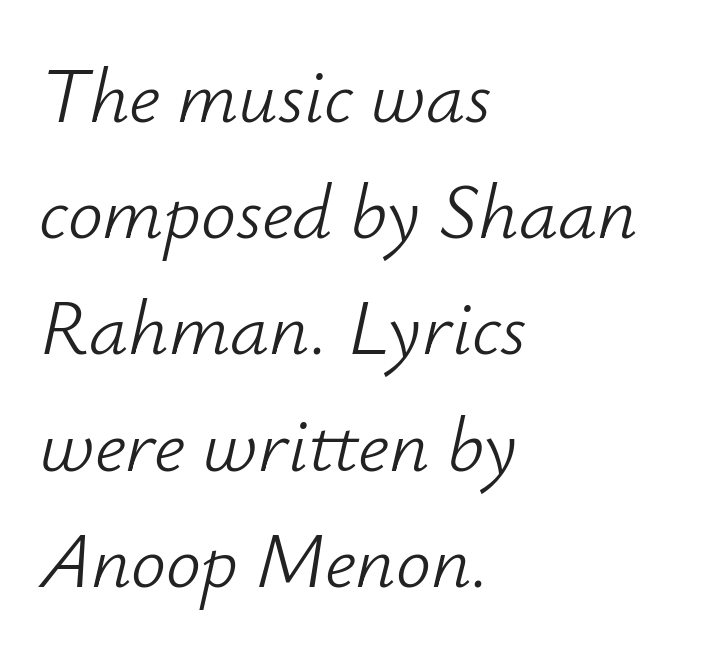
The image shows 78 px light type, italic (leaning right); set left-aligned, normal line spacing (1.49x), normal letter spacing, not underlined; low stroke contrast and a small x-height.
